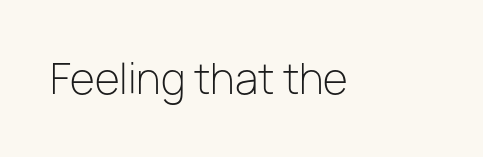
I'd call this a sans setting — the letters go barefoot. The zone under the glyphs is completely vacant. No chunkiness to these letters — they're not bold. The rendering uses natural spacing where letterforms have individual widths. You can tell it's not italic because the verticals are truly vertical. Tracking value appears to be zero — textbook default spacing.
